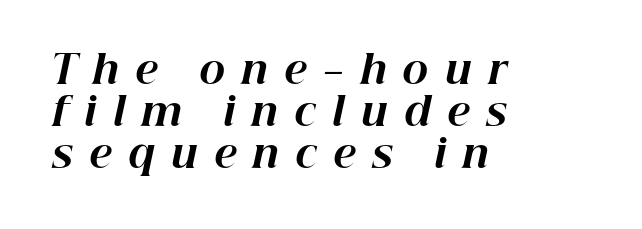
Lines of text with bare space underneath. Tall strokes in this sample are angled rather than plumb. Quick note: interline space is minimal. The rendering anchors every line to the left-hand side.
